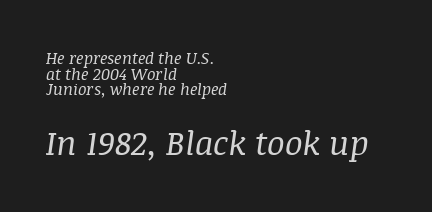
Yep, that's italic — everything's leaning. Stem width sits at or under what a default text font uses. The passage shown has conventional tracking throughout. The designer gave the closing block more size than the opening block. Letters rest on an invisible, unmarked baseline. Horizontal bands of white between lines are thin slivers.
